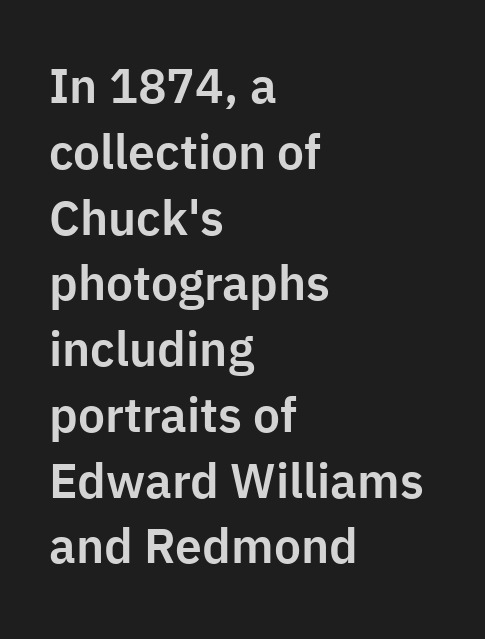
{"serif": "no", "italic": "no", "width": "normal", "stroke_contrast": "low", "x_height": "medium", "monospaced": "no", "underline": "no", "align": "left", "line_spacing": "normal", "line_spacing_ratio": 1.37, "letter_spacing": "normal", "letter_spacing_em": 0.0, "glyph_px": 48}
